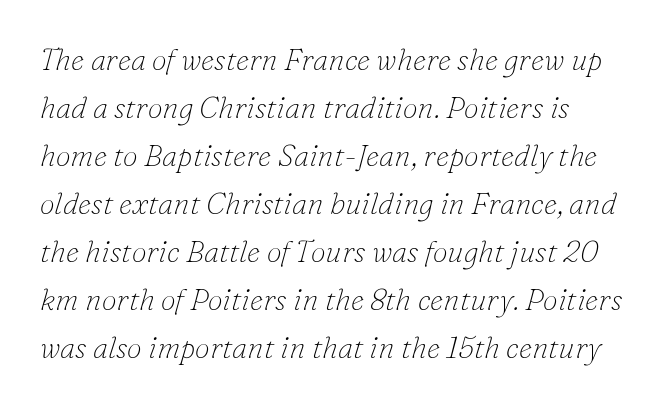
{"serif": "yes", "italic": "yes", "lean": "right", "slant_degrees": 16, "bold": "no", "weight": "thin", "width": "normal", "stroke_contrast": "low", "x_height": "small", "monospaced": "no", "underline": "no", "line_spacing": "normal", "line_spacing_ratio": 1.6, "letter_spacing": "normal", "letter_spacing_em": 0.0, "glyph_px": 30}
